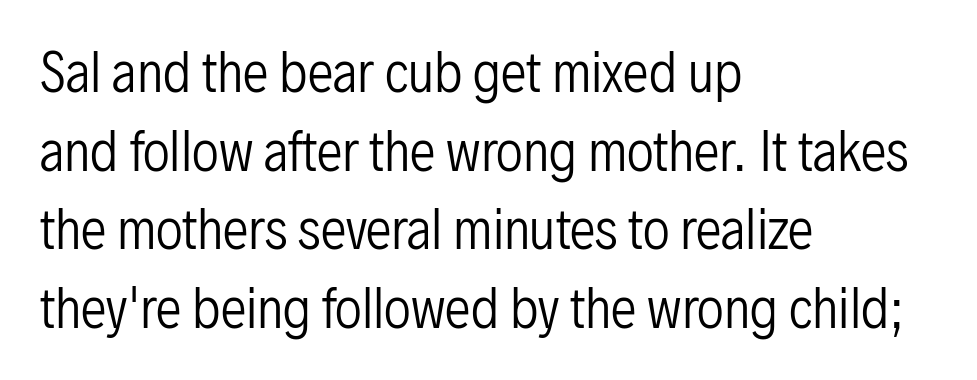
{"serif": "no", "italic": "no", "bold": "no", "weight": "regular", "width": "condensed", "stroke_contrast": "low", "x_height": "medium", "monospaced": "no", "underline": "no", "align": "left", "line_spacing": "normal", "line_spacing_ratio": 1.51, "letter_spacing": "normal", "letter_spacing_em": 0.0, "glyph_px": 52}
